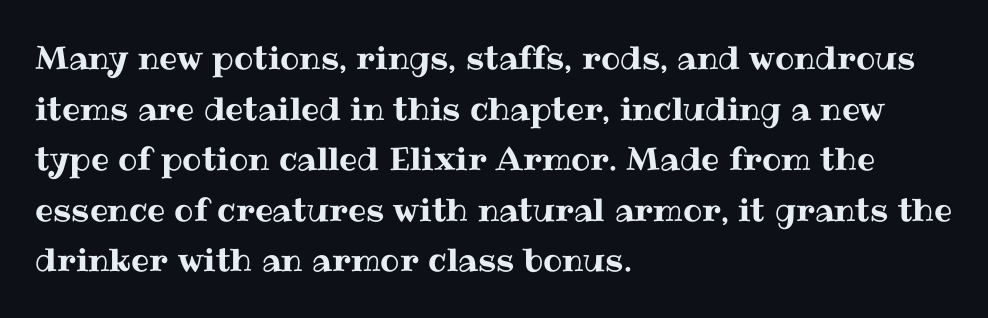
{"italic": "no", "width": "normal", "stroke_contrast": "medium", "x_height": "medium", "monospaced": "no", "underline": "no", "align": "left", "line_spacing": "normal", "line_spacing_ratio": 1.58, "letter_spacing": "normal", "letter_spacing_em": 0.0, "glyph_px": 32}
